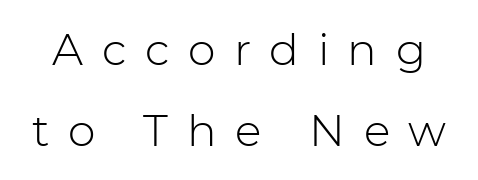
Q: Is the text bold? A: No.
Q: Is the text italic (slanted)? A: No, it is upright.
Q: Is the typeface a serif or a sans-serif typeface? A: Sans-serif.
Q: Is the text underlined? A: No.
Q: Is the spacing between letters normal or unusually wide? A: Unusually wide.
Q: Width (condensed, normal, or wide)? A: Normal.
Q: Stroke contrast? A: Low.
Q: x-height? A: Medium.
Q: Monospaced? A: No.
